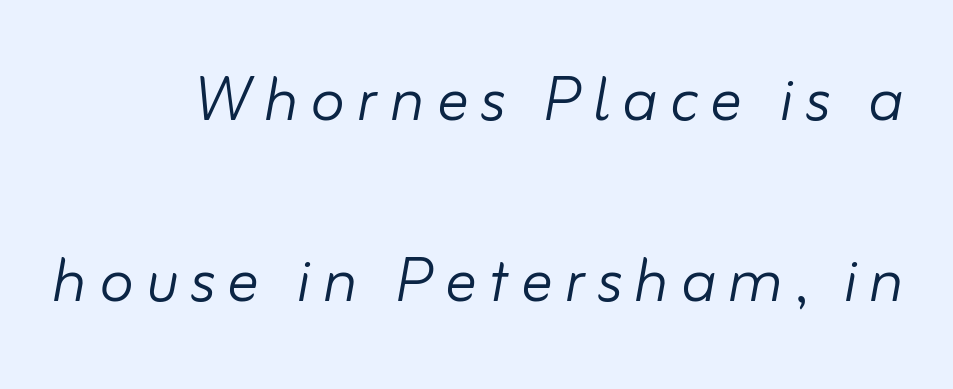
Counters stay open thanks to moderate or lighter strokes. Line ends are locked; line starts wander. Compared with ordinary roman type, these characters are visibly tilted. Varying glyph widths throughout — classic text-font behaviour.
